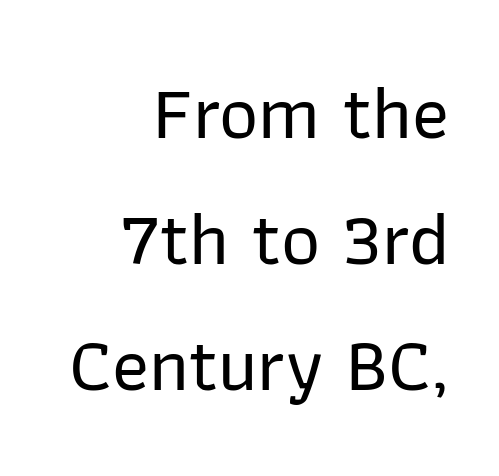
Q: Is the text italic (slanted)? A: No, it is upright.
Q: Is the typeface a serif or a sans-serif typeface? A: Sans-serif.
Q: Is the text underlined? A: No.
Q: How is the paragraph aligned? A: Right-aligned.
Q: Is the spacing between letters normal or unusually wide? A: Normal.
Q: Is the spacing between lines tight, normal or loose? A: Normal.
Q: Width (condensed, normal, or wide)? A: Normal.
Q: Stroke contrast? A: Low.
Q: x-height? A: Medium.
Q: Monospaced? A: No.
